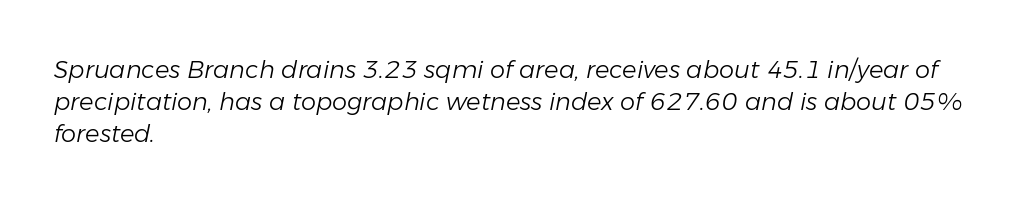
Stroke thickness stays within the range of a standard reading face or lighter. The letterforms sit shoulder to shoulder at normal distance. Underlining? Definitely not there. The lines are quadded left. Rows of type keep a routine distance in the vertical direction.
